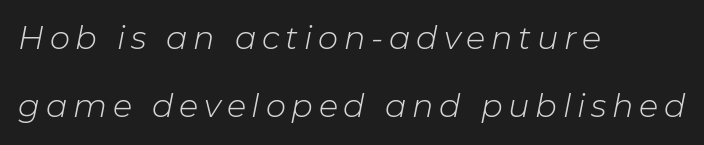
{"italic": "yes", "lean": "right", "slant_degrees": 11, "bold": "no", "weight": "light", "width": "normal", "stroke_contrast": "low", "x_height": "medium", "monospaced": "no", "underline": "no", "align": "left", "line_spacing": "loose", "line_spacing_ratio": 2.13, "glyph_px": 32}
